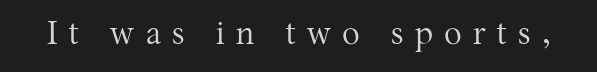
Characters remain perfectly vertical along every line. The designer went with a serif here, giving each stem small feet. This sample has the flowing, uneven cadence of proportional lettering. The passage shown has open, widely tracked lettering throughout. The foot of each line stays bare and open. The weight would be labelled regular, book, light, or lighter still.
